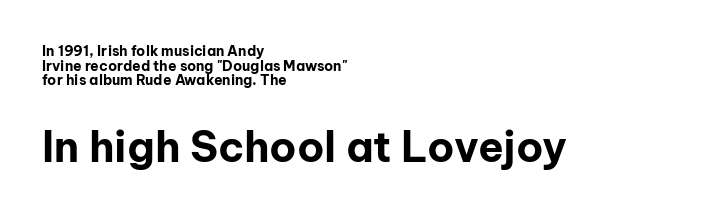
{"serif": "no", "italic": "no", "bold": "yes", "weight": "bold", "width": "normal", "stroke_contrast": "low", "x_height": "medium", "monospaced": "no", "underline": "no", "align": "left", "line_spacing": "tight", "line_spacing_ratio": 1.05, "letter_spacing": "normal", "letter_spacing_em": 0.0, "larger_block": "second", "size_ratio": 3.0, "glyph_px": 42}
